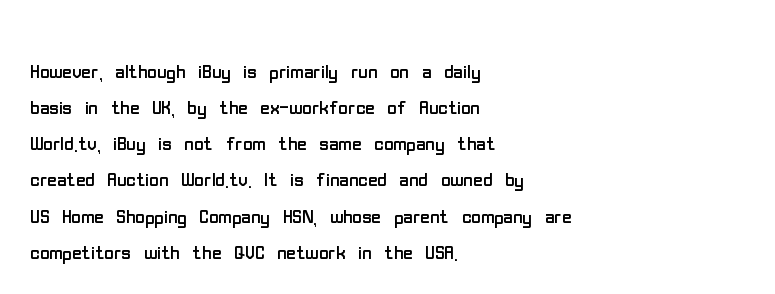
Teacher's note: observe the even left margin — that is flush-left alignment. Students, note that the glyphs here touch the page at normal intervals. Do the letters lean? They stand straight. Descenders hang freely into open space. Stem width sits at or under what a default text font uses.
